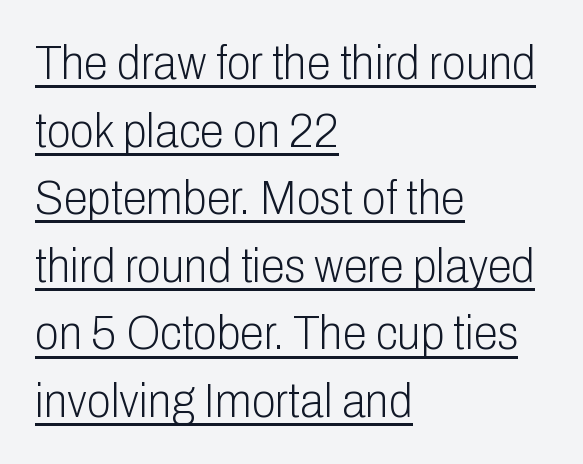
{"serif": "no", "italic": "no", "bold": "no", "weight": "light", "width": "condensed", "stroke_contrast": "low", "x_height": "medium", "monospaced": "no", "underline": "yes", "align": "left", "line_spacing": "normal", "line_spacing_ratio": 1.38, "letter_spacing": "normal", "letter_spacing_em": 0.0, "glyph_px": 49}
